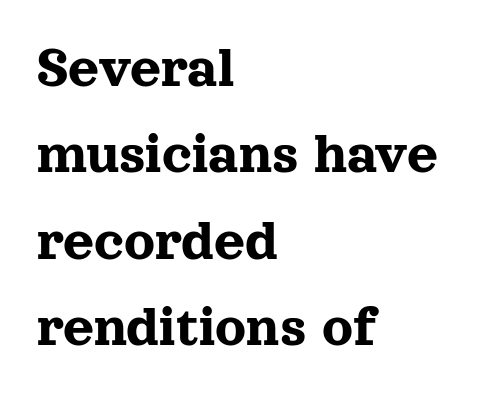
The image shows 60 px serif type, upright; set left-aligned, normal line spacing (1.44x), normal letter spacing, not underlined; a medium x-height.
